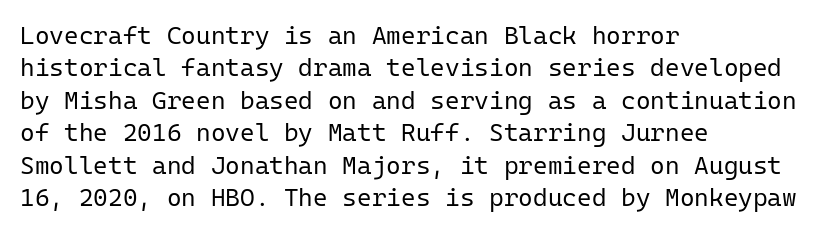
The image shows 25 px text type, upright; set left-aligned, normal line spacing (1.3x), normal letter spacing, not underlined.
